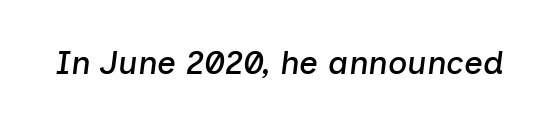
Here the designer chose a conventional face with non-uniform glyph widths. This sample uses an oblique cut, with every glyph tilted off the vertical. A clean baseline with only descenders dipping below it. Honestly, the letter spacing is just normal — you wouldn't notice it.
